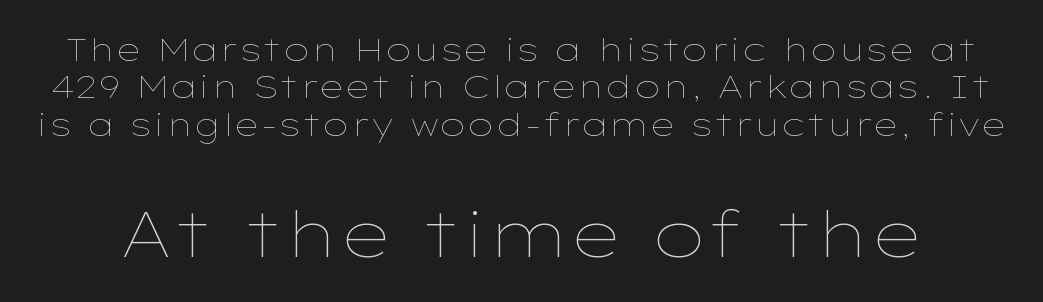
The letters advance in unequal steps, a hallmark of proportional type. The designer gave the closing block more size than the opening block. Style check: upright. How are the letters spaced? Ordinarily, with no added tracking.
